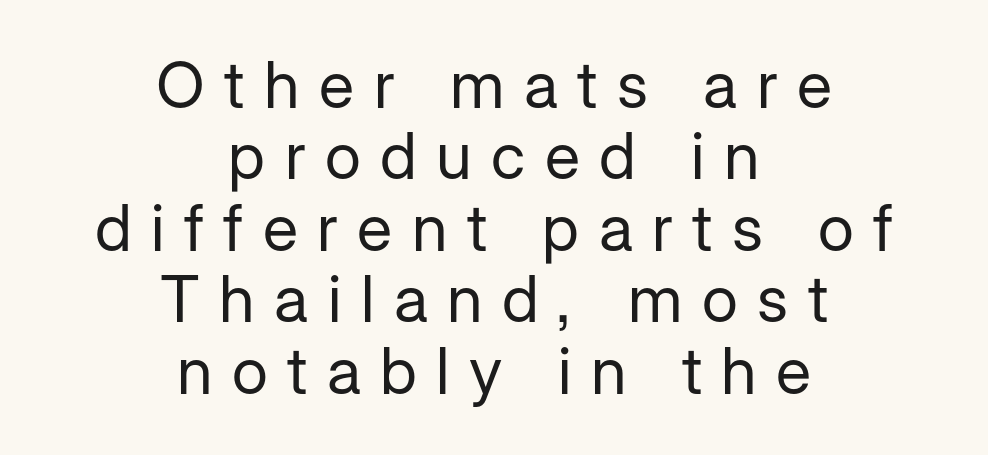
Q: Is the text bold? A: No.
Q: Is the text italic (slanted)? A: No, it is upright.
Q: Is the typeface a serif or a sans-serif typeface? A: Sans-serif.
Q: Is the text underlined? A: No.
Q: How is the paragraph aligned? A: Centered.
Q: Is the spacing between letters normal or unusually wide? A: Unusually wide.
Q: Is the spacing between lines tight, normal or loose? A: Tight.
Q: Width (condensed, normal, or wide)? A: Normal.
Q: Stroke contrast? A: Low.
Q: x-height? A: Medium.
Q: Monospaced? A: No.
